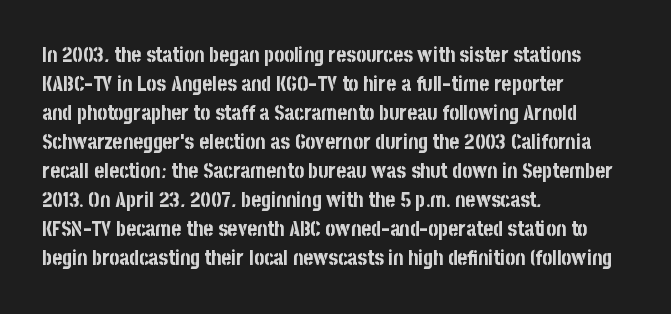
The image shows 21 px bold type, upright; set left-aligned, normal line spacing (1.38x), normal letter spacing, not underlined.
